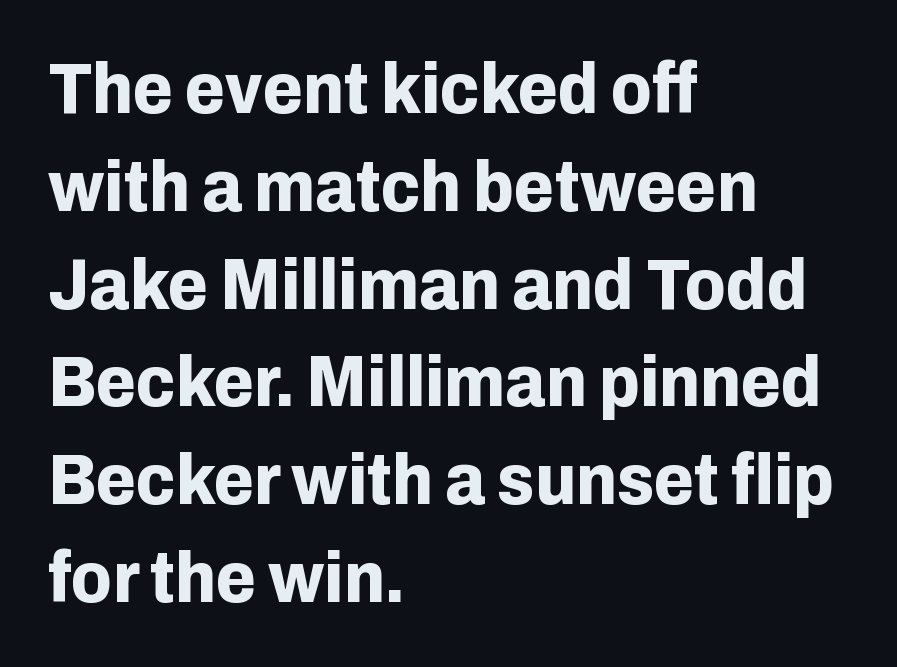
{"serif": "no", "italic": "no", "bold": "yes", "weight": "bold", "width": "normal", "stroke_contrast": "low", "x_height": "medium", "monospaced": "no", "underline": "no", "align": "left", "line_spacing": "normal", "line_spacing_ratio": 1.34, "letter_spacing": "normal", "letter_spacing_em": 0.0, "glyph_px": 73}
